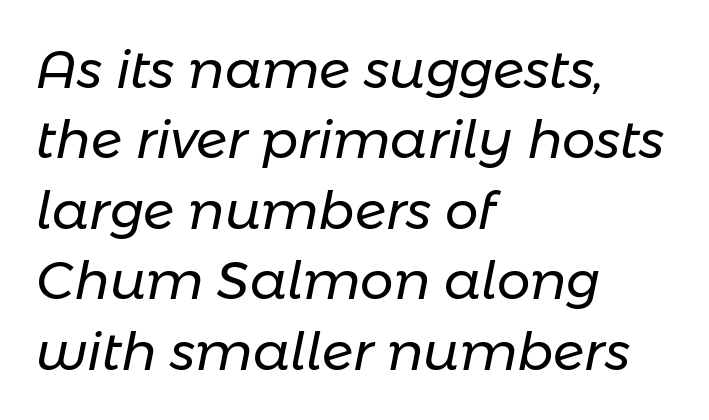
Q: Is the text bold? A: No.
Q: Is the text italic (slanted)? A: Yes, it leans right by about 11 degrees.
Q: Is the text underlined? A: No.
Q: How is the paragraph aligned? A: Left-aligned.
Q: Is the spacing between letters normal or unusually wide? A: Normal.
Q: Is the spacing between lines tight, normal or loose? A: Normal.
Q: Width (condensed, normal, or wide)? A: Normal.
Q: Stroke contrast? A: Low.
Q: x-height? A: Medium.
Q: Monospaced? A: No.
